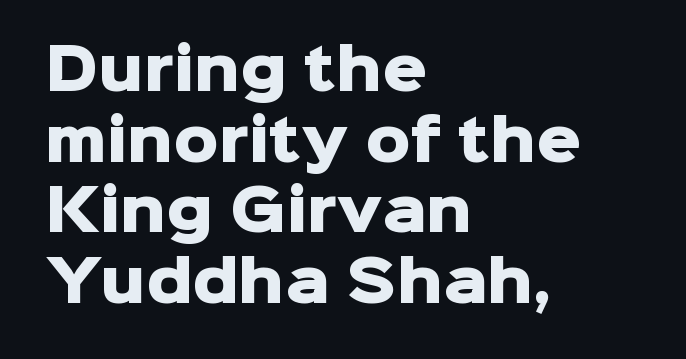
The image shows 56 px heavy sans-serif type, upright; set left-aligned, normal line spacing (1.26x), normal letter spacing, not underlined; low stroke contrast and a medium x-height.
